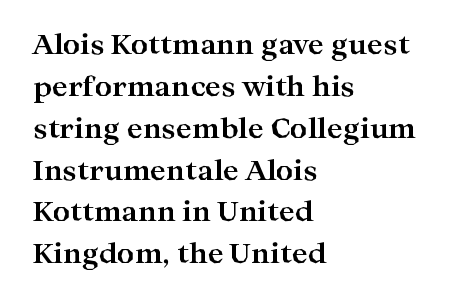
The face used here has the dense, thick strokes of a bold. Students, observe: this is what conventionally led text looks like. Notice how the stems are strictly vertical — no italics here. The setting favours the left margin, as ordinary paragraphs usually do.
